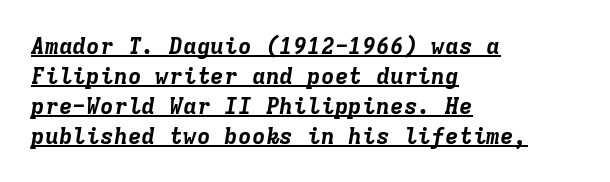
Q: Is the text bold? A: Yes.
Q: Is the text italic (slanted)? A: Yes, it leans right by about 9 degrees.
Q: Is the text underlined? A: Yes.
Q: How is the paragraph aligned? A: Left-aligned.
Q: Is the spacing between letters normal or unusually wide? A: Normal.
Q: Is the spacing between lines tight, normal or loose? A: Normal.
